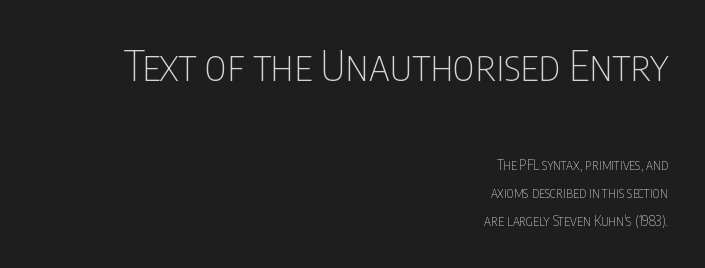
{"serif": "no", "italic": "no", "bold": "no", "weight": "thin", "width": "condensed", "stroke_contrast": "low", "x_height": "large", "monospaced": "no", "underline": "no", "align": "right", "line_spacing": "loose", "line_spacing_ratio": 2.01, "letter_spacing": "normal", "letter_spacing_em": 0.0, "larger_block": "first", "size_ratio": 3.0, "glyph_px": 42}
